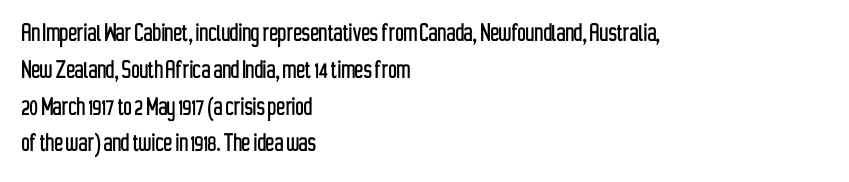
The image shows 29 px condensed sans-serif type, upright; set left-aligned, normal line spacing (1.27x), normal letter spacing, not underlined; low stroke contrast and a medium x-height.
